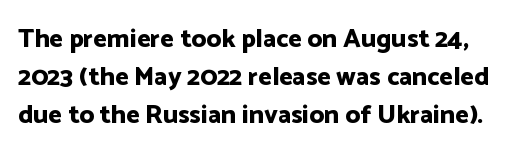
Its strokes are broad and dark, the hallmark of bold type. Letter spacing: default. The passage shown is not underscored anywhere. Ordinary non-slanted type is in use.
